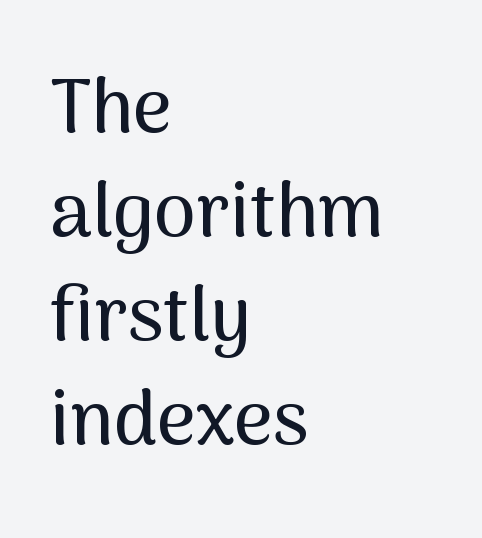
The image shows 76 px sans-serif type, upright; set left-aligned, normal line spacing (1.37x), normal letter spacing, not underlined; medium stroke contrast and a medium x-height.
